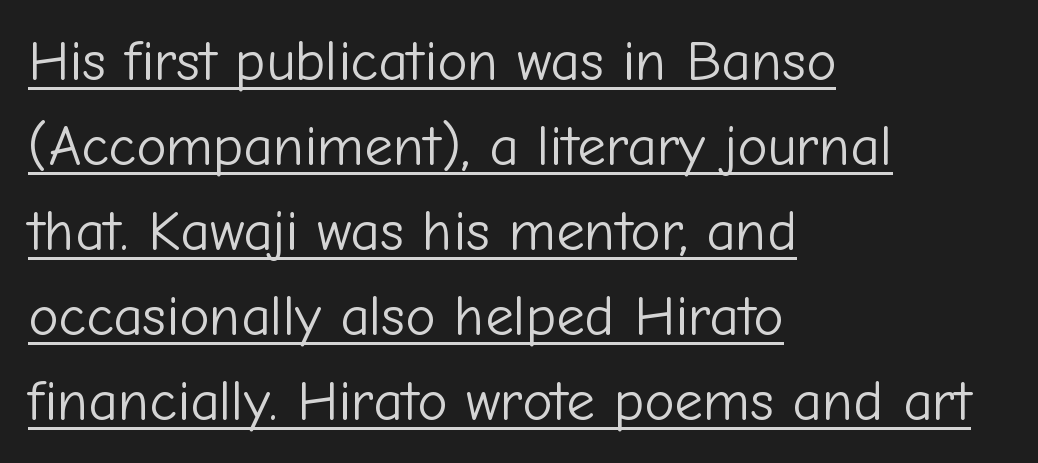
Q: Is the text bold? A: No.
Q: Is the text italic (slanted)? A: No, it is upright.
Q: Is the typeface a serif or a sans-serif typeface? A: Sans-serif.
Q: Is the text underlined? A: Yes.
Q: How is the paragraph aligned? A: Left-aligned.
Q: Is the spacing between letters normal or unusually wide? A: Normal.
Q: Is the spacing between lines tight, normal or loose? A: Normal.
Q: Width (condensed, normal, or wide)? A: Normal.
Q: Stroke contrast? A: Low.
Q: x-height? A: Medium.
Q: Monospaced? A: No.
